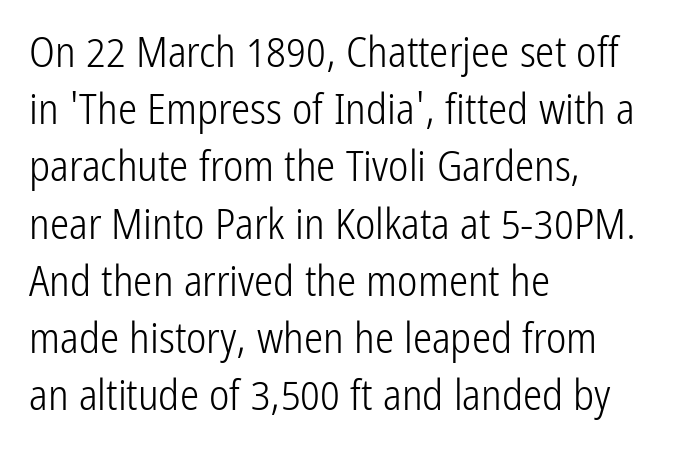
The image shows 43 px light, condensed sans-serif type, upright; set left-aligned, normal line spacing (1.33x), normal letter spacing, not underlined; low stroke contrast and a medium x-height.
